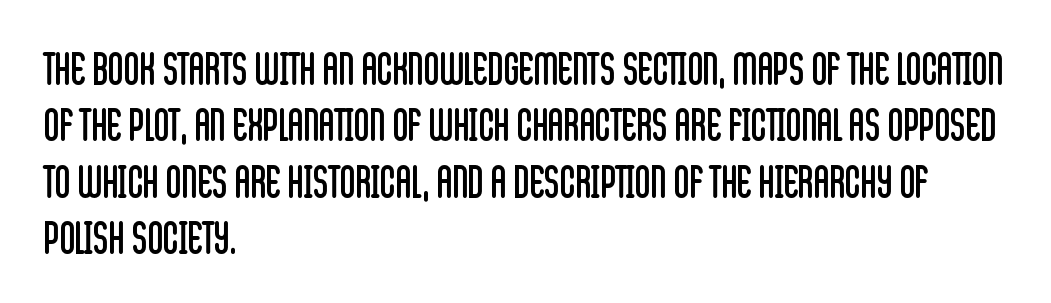
The image shows 43 px regular-weight, condensed sans-serif type, upright; set left-aligned, normal line spacing (1.31x), normal letter spacing, not underlined; low stroke contrast and a large x-height.
